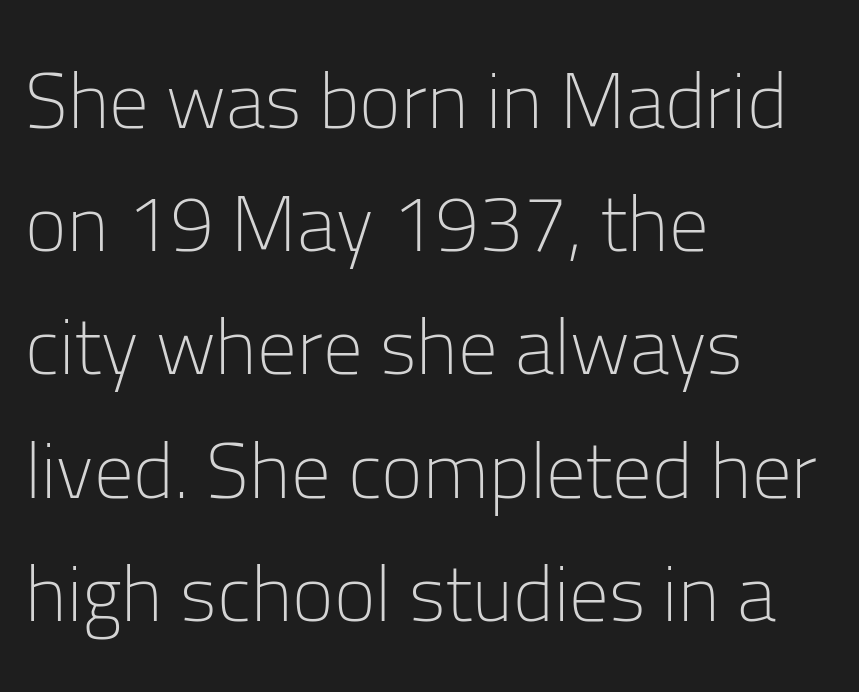
Has an underline been added? It has not. Leading matches the norm, producing a regular column. Is the letter spacing exaggerated? No — it looks like the ordinary default. Do the characters align in a grid? No, the font is proportional. Unlike italic type, these characters show no tilt at all.
